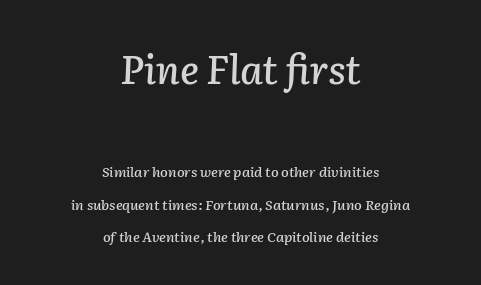
This rendering uses center alignment, leaving both contours irregular but symmetric. Here the glyphs are tracked normally, forming tight word shapes. Has an underline been added? It has not. Proportional: the letters do not fall into vertical columns.
